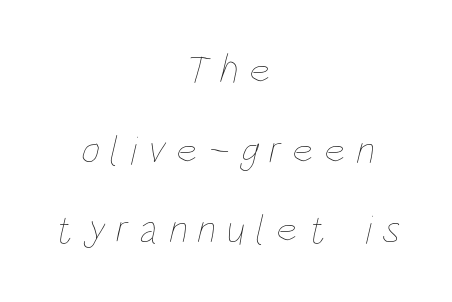
{"bold": "no", "weight": "thin", "width": "condensed", "stroke_contrast": "low", "x_height": "large", "monospaced": "no", "underline": "no", "align": "center", "line_spacing": "loose", "line_spacing_ratio": 1.94, "letter_spacing": "wide", "letter_spacing_em": 0.26, "glyph_px": 41}
